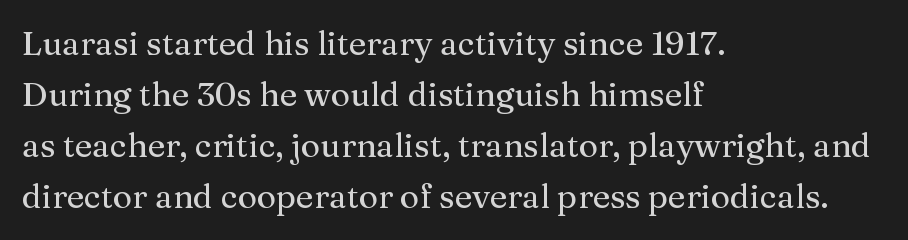
Q: Is the text italic (slanted)? A: No, it is upright.
Q: Is the typeface a serif or a sans-serif typeface? A: Serif.
Q: Is the text underlined? A: No.
Q: How is the paragraph aligned? A: Left-aligned.
Q: Is the spacing between letters normal or unusually wide? A: Normal.
Q: Is the spacing between lines tight, normal or loose? A: Normal.
Q: Width (condensed, normal, or wide)? A: Normal.
Q: Stroke contrast? A: Medium.
Q: x-height? A: Medium.
Q: Monospaced? A: No.
